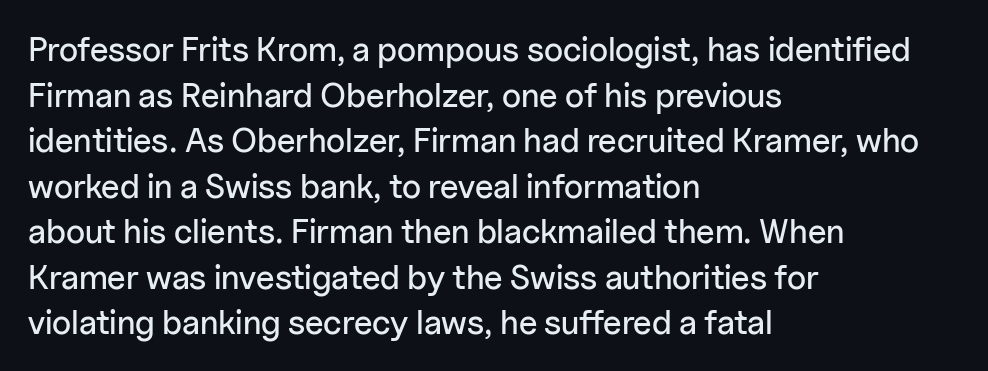
{"serif": "no", "italic": "no", "width": "normal", "stroke_contrast": "low", "x_height": "medium", "monospaced": "no", "underline": "no", "align": "left", "line_spacing": "normal", "line_spacing_ratio": 1.34, "letter_spacing": "normal", "letter_spacing_em": 0.0, "glyph_px": 34}
